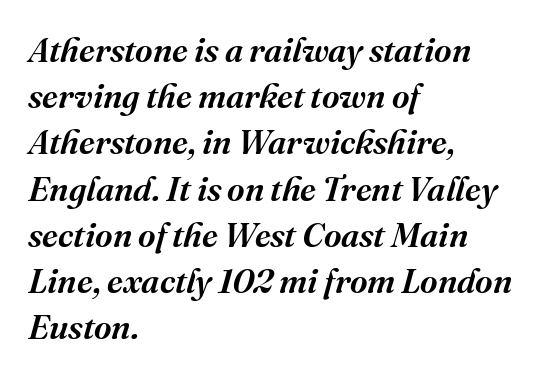
{"serif": "yes", "italic": "yes", "lean": "right", "slant_degrees": 16, "width": "normal", "stroke_contrast": "medium", "x_height": "medium", "monospaced": "no", "underline": "no", "align": "left", "line_spacing": "normal", "line_spacing_ratio": 1.36, "letter_spacing": "normal", "letter_spacing_em": 0.0, "glyph_px": 34}
